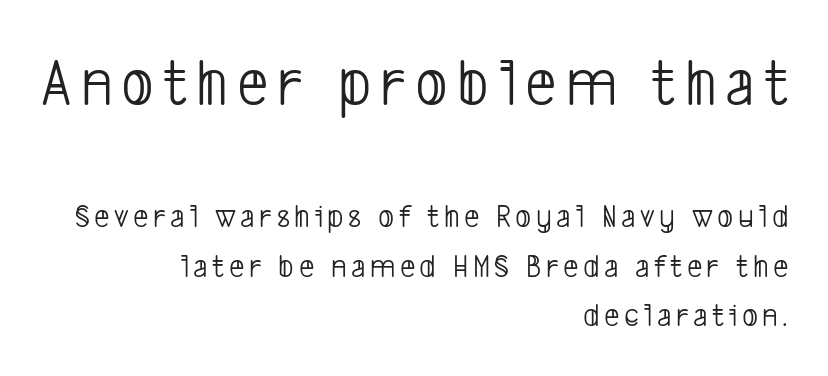
{"serif": "no", "bold": "no", "weight": "light", "width": "condensed", "stroke_contrast": "low", "x_height": "medium", "monospaced": "no", "underline": "no", "align": "right", "line_spacing": "normal", "line_spacing_ratio": 1.45, "larger_block": "first", "size_ratio": 2.03, "glyph_px": 69}
